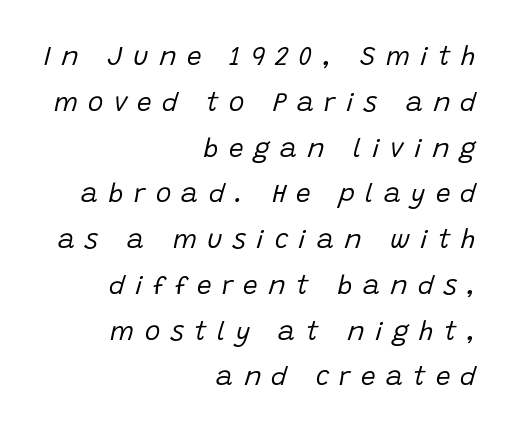
Descenders hang freely into open space. Visually the block forms a straight wall on the right and a jagged coastline on the left. Italic? Definitely — the glyphs are oblique. Letters have the restrained weight of plain body copy at most.
